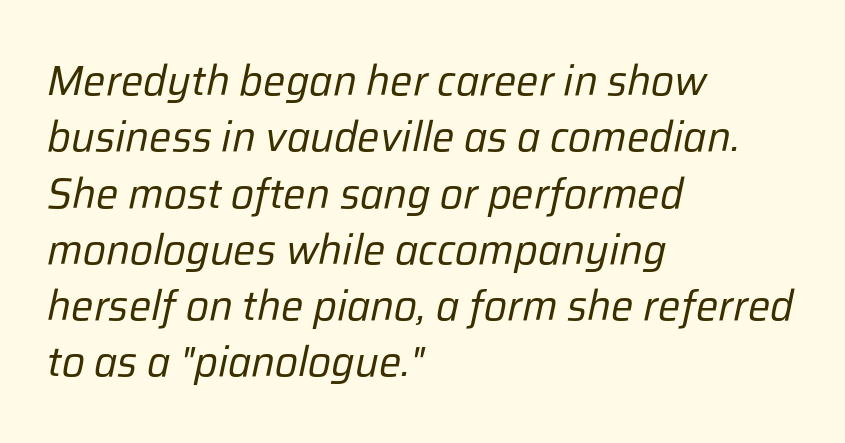
Q: Is the text bold? A: No.
Q: Is the text italic (slanted)? A: Yes, it leans right by about 12 degrees.
Q: Is the text underlined? A: No.
Q: How is the paragraph aligned? A: Left-aligned.
Q: Is the spacing between letters normal or unusually wide? A: Normal.
Q: Is the spacing between lines tight, normal or loose? A: Normal.
Q: Width (condensed, normal, or wide)? A: Normal.
Q: Stroke contrast? A: Low.
Q: x-height? A: Medium.
Q: Monospaced? A: No.
